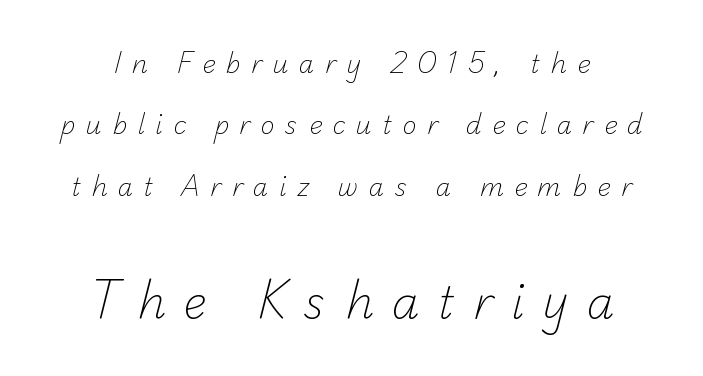
Q: Is the text bold? A: No.
Q: Is the typeface a serif or a sans-serif typeface? A: Sans-serif.
Q: Is the text underlined? A: No.
Q: How is the paragraph aligned? A: Centered.
Q: Is the spacing between letters normal or unusually wide? A: Unusually wide.
Q: Is the spacing between lines tight, normal or loose? A: Loose.
Q: Which block of text is set in a larger size, the first (top) or the second (bottom)? A: The second (bottom) one.
Q: Width (condensed, normal, or wide)? A: Normal.
Q: Stroke contrast? A: Low.
Q: x-height? A: Small.
Q: Monospaced? A: No.
